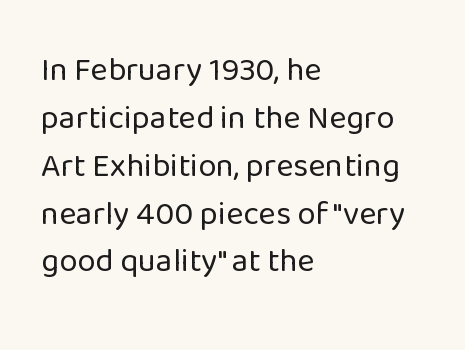
Casual observation: everything's shoved over to the left. Classification — sans serif. The typography opts for an upright posture over an oblique one. Here the designer chose a conventional face with non-uniform glyph widths. The rendering uses a moderate line-height, typical for paragraphs.
